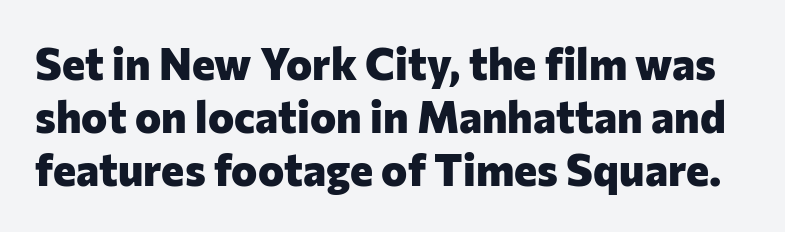
Q: Is the text bold? A: Yes.
Q: Is the text italic (slanted)? A: No, it is upright.
Q: Is the typeface a serif or a sans-serif typeface? A: Sans-serif.
Q: Is the text underlined? A: No.
Q: Is the spacing between letters normal or unusually wide? A: Normal.
Q: Width (condensed, normal, or wide)? A: Normal.
Q: Stroke contrast? A: Low.
Q: x-height? A: Medium.
Q: Monospaced? A: No.
